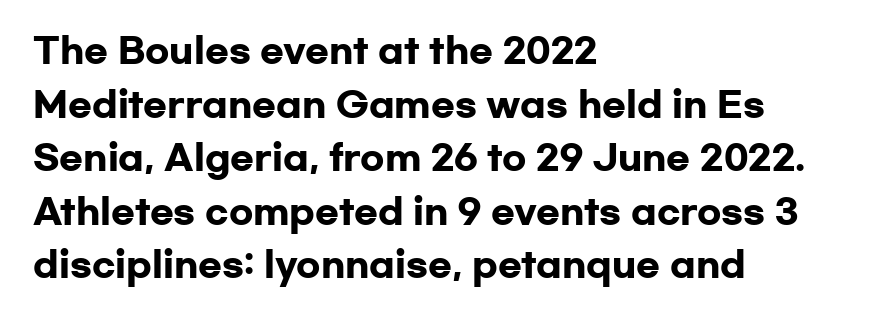
The image shows 35 px heavy, wide sans-serif type, upright; set left-aligned, normal line spacing (1.53x), normal letter spacing, not underlined; low stroke contrast and a medium x-height.
